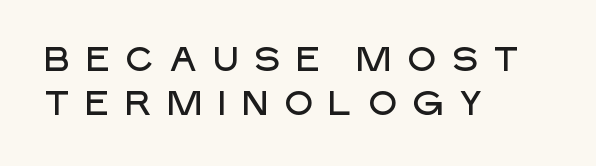
Q: Is the text italic (slanted)? A: No, it is upright.
Q: Is the typeface a serif or a sans-serif typeface? A: Sans-serif.
Q: Is the text underlined? A: No.
Q: How is the paragraph aligned? A: Left-aligned.
Q: Is the spacing between letters normal or unusually wide? A: Unusually wide.
Q: Is the spacing between lines tight, normal or loose? A: Normal.
Q: Width (condensed, normal, or wide)? A: Normal.
Q: Stroke contrast? A: Low.
Q: x-height? A: Large.
Q: Monospaced? A: No.
